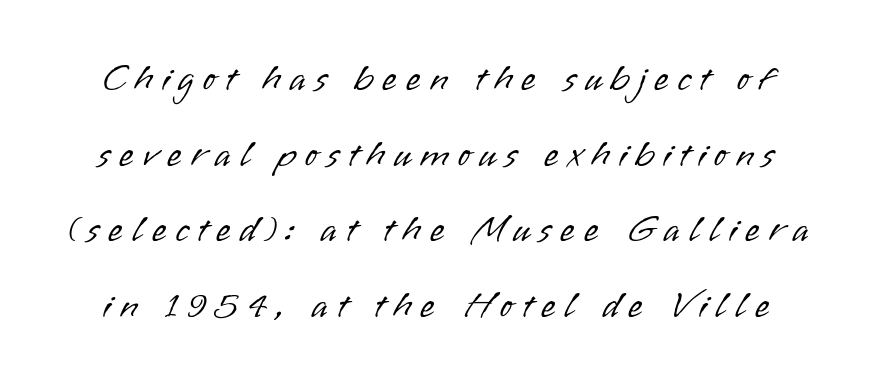
No letter is thick-stroked: the sample isn't bold. The lines are spread far apart with generous leading. Decoration check: the copy has no underline. The face used here is a sans, in the tradition of grotesques and geometrics. Is this a fixed-width face? No — the glyphs have proportional, varying widths.
